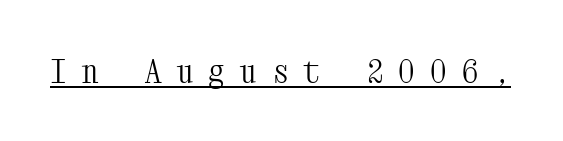
Q: Is the text bold? A: No.
Q: Is the text italic (slanted)? A: No, it is upright.
Q: Is the typeface a serif or a sans-serif typeface? A: Serif.
Q: Is the text underlined? A: Yes.
Q: Is the spacing between letters normal or unusually wide? A: Unusually wide.
Q: Width (condensed, normal, or wide)? A: Condensed.
Q: Stroke contrast? A: Medium.
Q: x-height? A: Medium.
Q: Monospaced? A: Yes.
